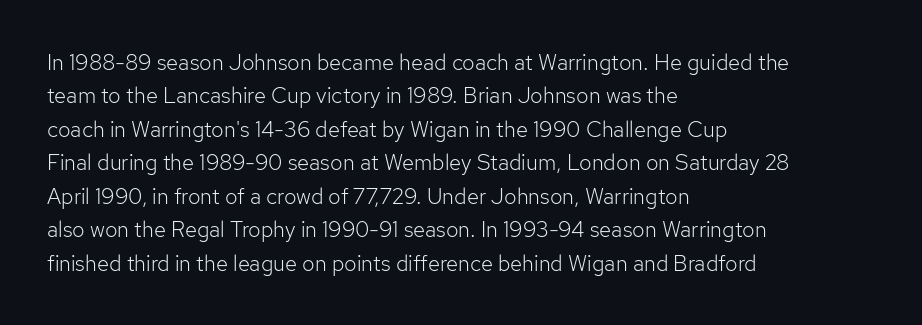
Summary of vertical rhythm: regular, with standard interline spacing. No extra ink here — the face is not bold. Quick note: not italic, upright. Horizontal alignment here is leftward, the default for most running prose.
